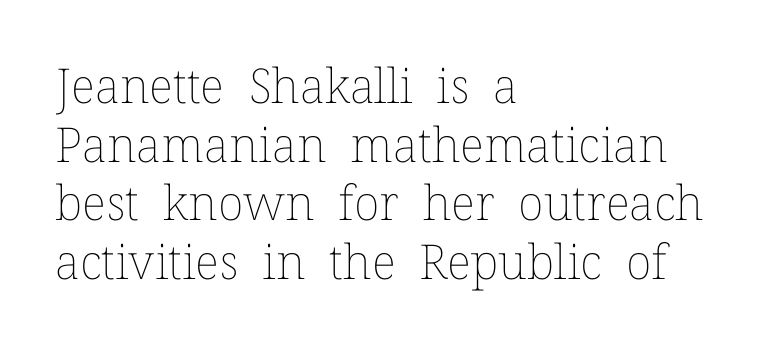
Descenders hang freely into open space. The gaps between neighbouring characters are ordinary and unremarkable. Every row of glyphs begins at an identical x-position on the left. The typography opts for an upright posture over an oblique one. The face used here is proportionally spaced, like ordinary book or web type. Stem width sits at or under what a default text font uses.
